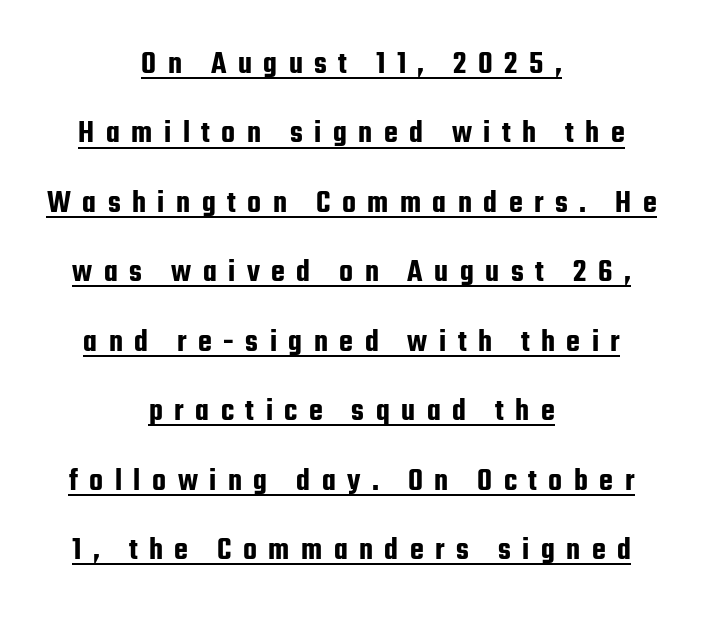
The image shows 32 px condensed sans-serif type, upright; set centered, loose line spacing (2.17x), unusually wide letter spacing (+0.36 em), underlined; low stroke contrast and a medium x-height.
